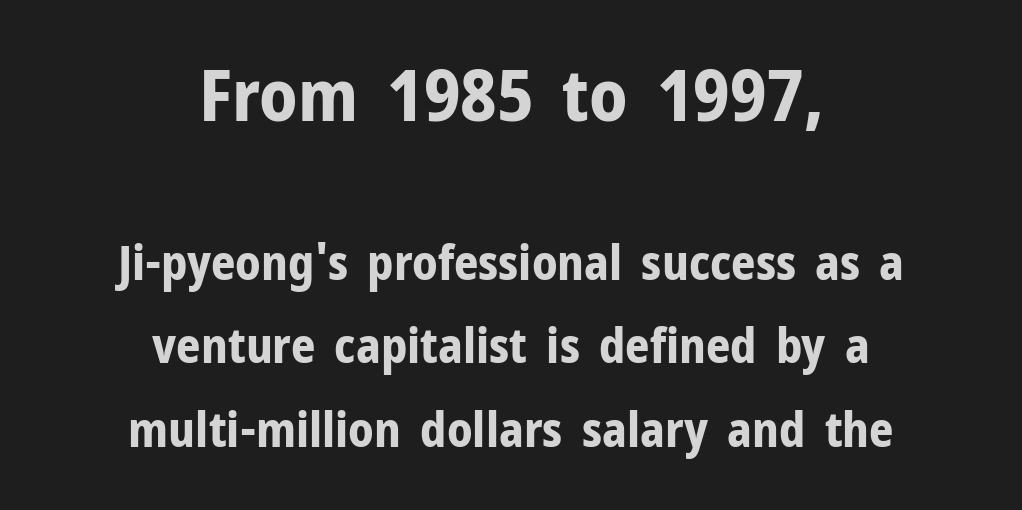
Each row of text sits above clean, open space. Of the two passages, the one on top uses the larger point size. Style check: upright. Horizontally, the lines are justified to the midpoint only. The line texture is even and compact thanks to regular tracking.
